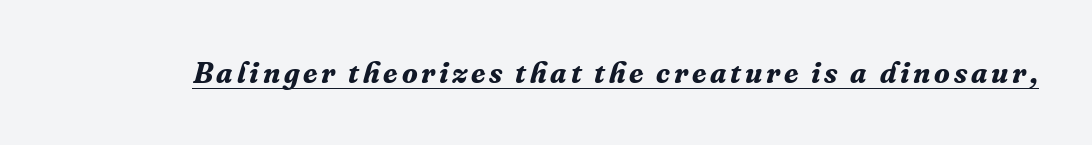
The image shows 29 px bold serif type, italic (leaning right); set underlined; medium stroke contrast and a medium x-height.
